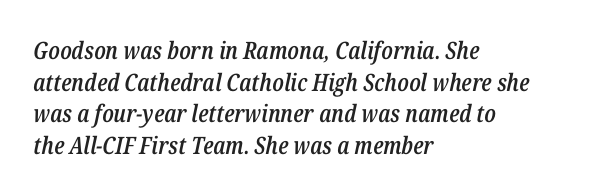
Q: Is the text bold? A: Semi-bold.
Q: Is the text italic (slanted)? A: Yes, it leans right by about 12 degrees.
Q: Is the text underlined? A: No.
Q: How is the paragraph aligned? A: Left-aligned.
Q: Is the spacing between letters normal or unusually wide? A: Normal.
Q: Is the spacing between lines tight, normal or loose? A: Normal.
